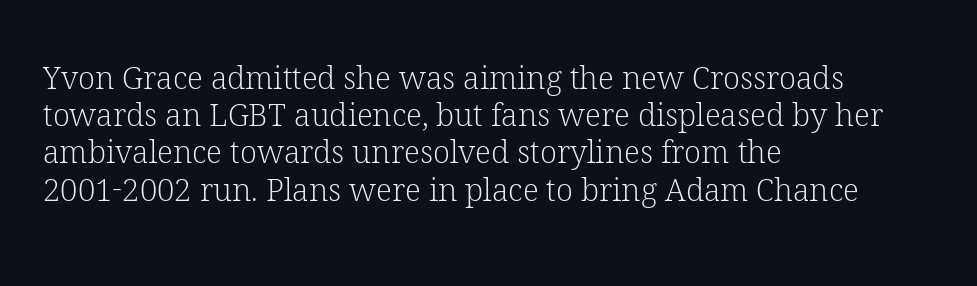
Q: Is the text bold? A: No.
Q: Is the text italic (slanted)? A: No, it is upright.
Q: Is the typeface a serif or a sans-serif typeface? A: Serif.
Q: Is the text underlined? A: No.
Q: How is the paragraph aligned? A: Left-aligned.
Q: Is the spacing between letters normal or unusually wide? A: Normal.
Q: Width (condensed, normal, or wide)? A: Normal.
Q: Stroke contrast? A: Low.
Q: x-height? A: Medium.
Q: Monospaced? A: No.
